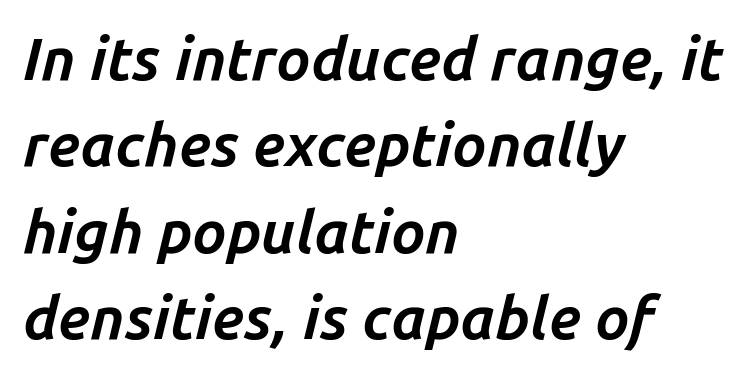
Q: Is the text bold? A: Yes.
Q: Is the text italic (slanted)? A: Yes, it leans right by about 14 degrees.
Q: Is the text underlined? A: No.
Q: How is the paragraph aligned? A: Left-aligned.
Q: Is the spacing between letters normal or unusually wide? A: Normal.
Q: Is the spacing between lines tight, normal or loose? A: Normal.
Q: Width (condensed, normal, or wide)? A: Normal.
Q: Stroke contrast? A: Low.
Q: x-height? A: Medium.
Q: Monospaced? A: No.
